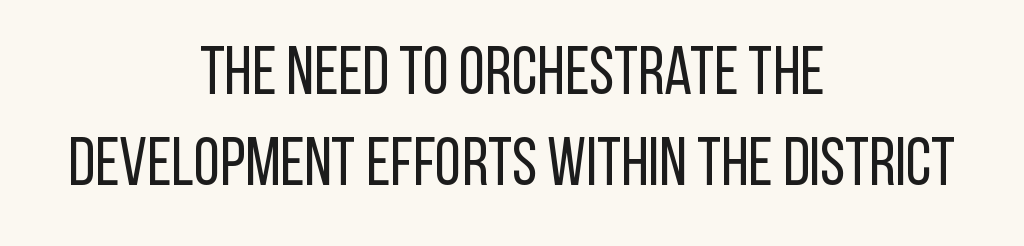
The rendering positions every line midway between the sides. Compared with a typical body face, this is equally light or lighter still. Standard letterfit; no display-style spreading of the glyphs. Whoever set this chose a conventional vertical rhythm. What kind of face is this? One without serifs — a sans. A roman cut, with each character standing at attention.
